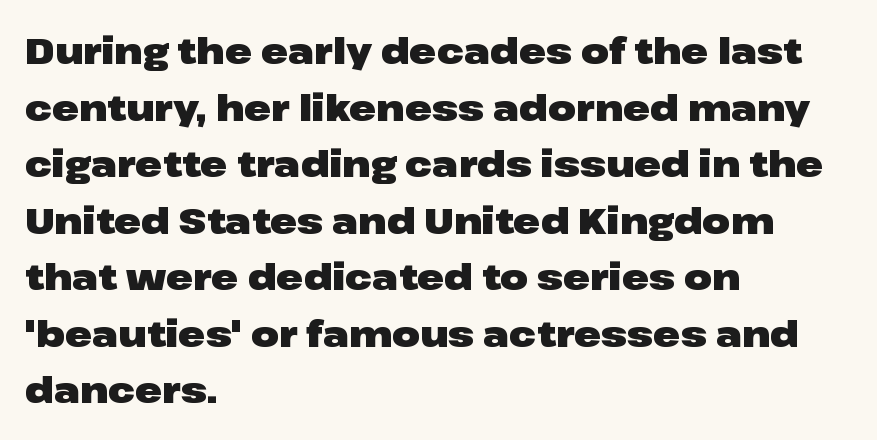
Think of a printed novel: that variable character pitch is what you see here. One-word summary of the alignment: left. Quick note: interline space is typical. The passage shown is emphatically bold. A typesetter would call this zero additional tracking. Ordinary non-slanted type is in use.
